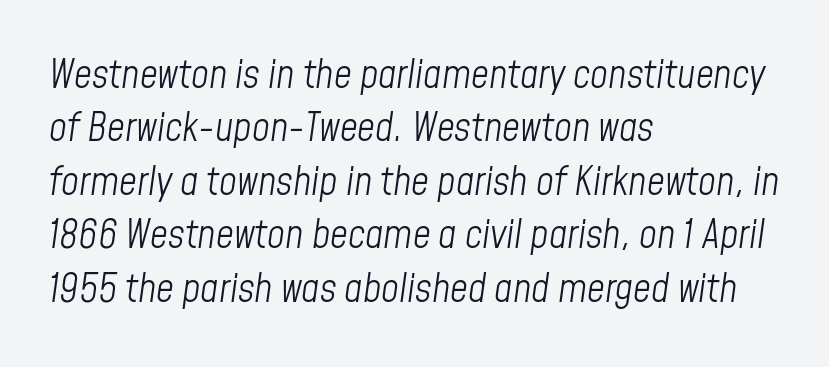
Q: Is the text bold? A: No.
Q: Is the text italic (slanted)? A: Yes, it leans right by about 8 degrees.
Q: Is the text underlined? A: No.
Q: How is the paragraph aligned? A: Left-aligned.
Q: Is the spacing between letters normal or unusually wide? A: Normal.
Q: Is the spacing between lines tight, normal or loose? A: Normal.
Q: Width (condensed, normal, or wide)? A: Condensed.
Q: Stroke contrast? A: Low.
Q: x-height? A: Medium.
Q: Monospaced? A: No.
